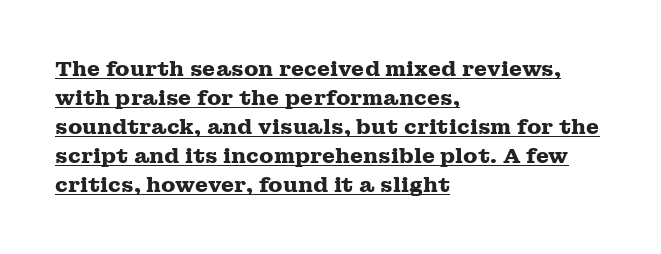
The image shows 21 px bold type, upright; set left-aligned, normal line spacing (1.38x), normal letter spacing, underlined.
